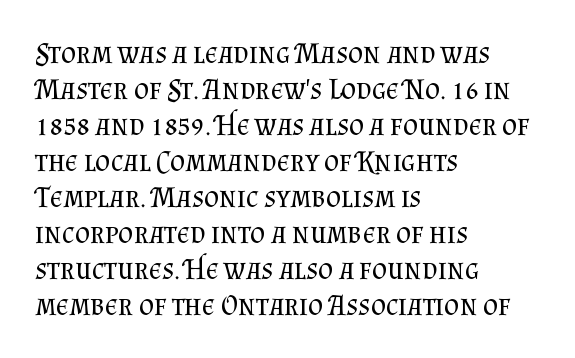
The image shows 29 px regular-weight serif type, upright; set left-aligned, line spacing 1.24x, normal letter spacing, not underlined; medium stroke contrast and a small x-height.
